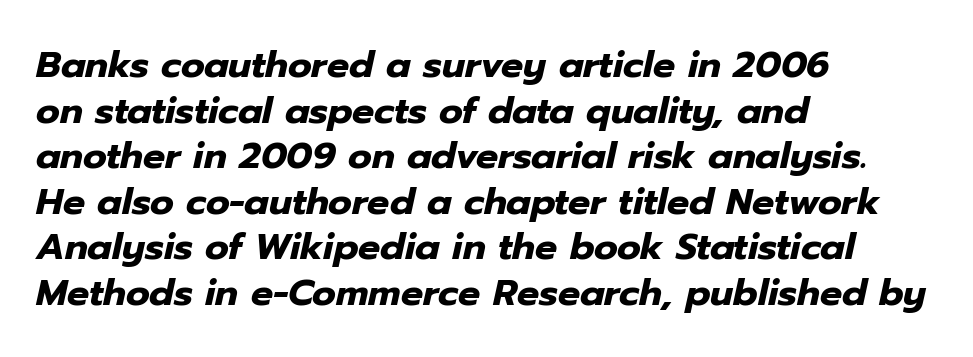
Q: Is the text bold? A: Yes.
Q: Is the text italic (slanted)? A: Yes, it leans right by about 12 degrees.
Q: Is the text underlined? A: No.
Q: How is the paragraph aligned? A: Left-aligned.
Q: Is the spacing between letters normal or unusually wide? A: Normal.
Q: Width (condensed, normal, or wide)? A: Normal.
Q: Stroke contrast? A: Low.
Q: x-height? A: Medium.
Q: Monospaced? A: No.
